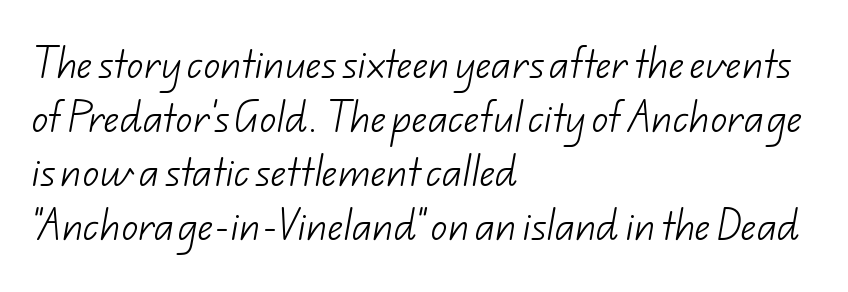
{"serif": "no", "bold": "no", "weight": "light", "width": "normal", "stroke_contrast": "low", "x_height": "small", "monospaced": "no", "underline": "no", "align": "left", "line_spacing": "normal", "line_spacing_ratio": 1.59, "letter_spacing": "normal", "letter_spacing_em": 0.0, "glyph_px": 34}
